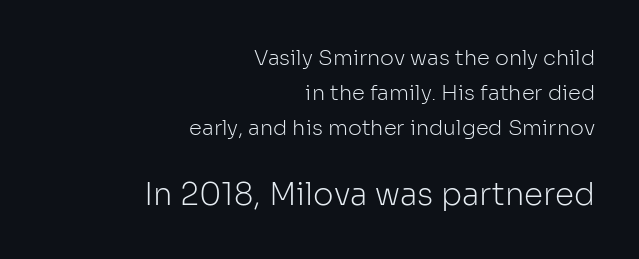
The image shows 31 px light sans-serif type, upright; set right-aligned, normal line spacing (1.67x), normal letter spacing, not underlined; the second (bottom) block is 1.48x larger; low stroke contrast and a medium x-height.
